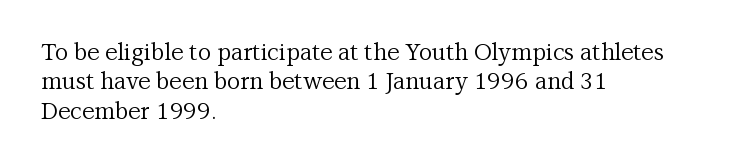
Q: Is the text bold? A: No.
Q: Is the text italic (slanted)? A: No, it is upright.
Q: Is the text underlined? A: No.
Q: How is the paragraph aligned? A: Left-aligned.
Q: Is the spacing between letters normal or unusually wide? A: Normal.
Q: Is the spacing between lines tight, normal or loose? A: Normal.
